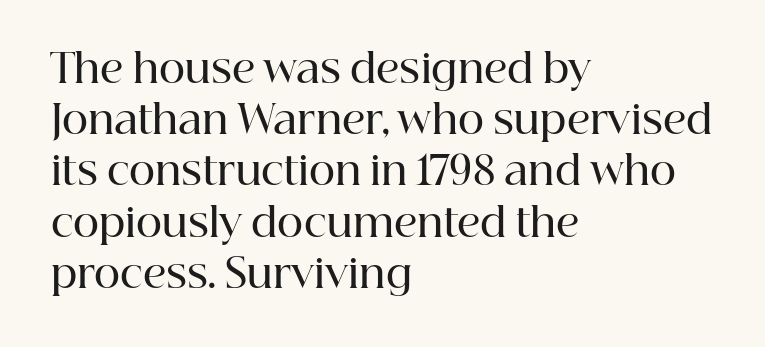
Typographically, this falls in the serif category. When letters stand straight like this, we call the style roman or upright. This sample has the flowing, uneven cadence of proportional lettering. Is the letter spacing exaggerated? No — it looks like the ordinary default. The passage shown is not underscored anywhere.
